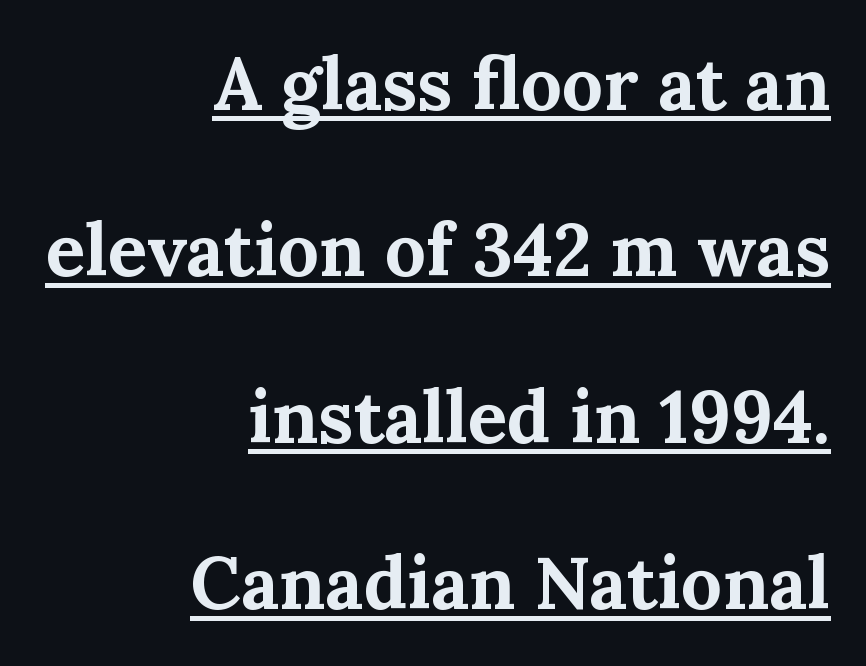
This sample carries an underscore along the baseline area. A flush-right, rag-left setting is used for this passage. The typeface chosen for these lines features serifs. The face used here is rendered with its standard letterfit.
